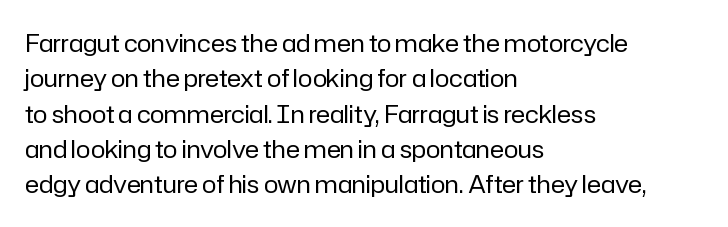
Tracking value appears to be zero — textbook default spacing. Posture: straight, roman, zero tilt. Leftover space on each line is placed entirely after the last word. This is not heavy type; no bold has been used.
